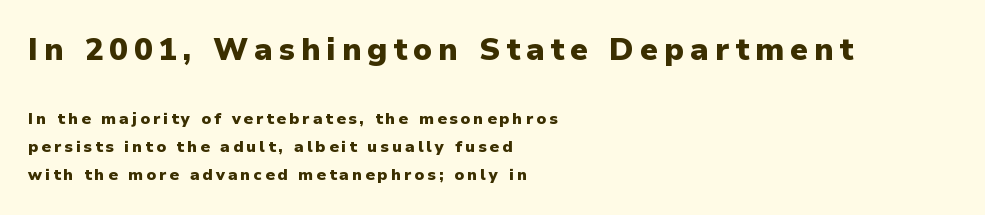
{"serif": "no", "italic": "no", "bold": "yes", "weight": "heavy", "width": "normal", "stroke_contrast": "low", "x_height": "medium", "monospaced": "no", "underline": "no", "align": "left", "line_spacing_ratio": 1.75, "larger_block": "first", "size_ratio": 1.94, "glyph_px": 31}
